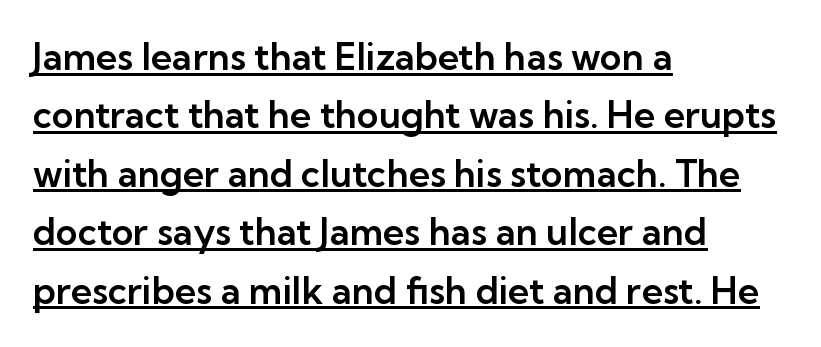
These lines were composed using upright roman letters. Typographically, this falls in the sans-serif category. Letter spacing: default. Layout note: lines flush left. Somebody hit Ctrl+U on this one — the words are underlined.
